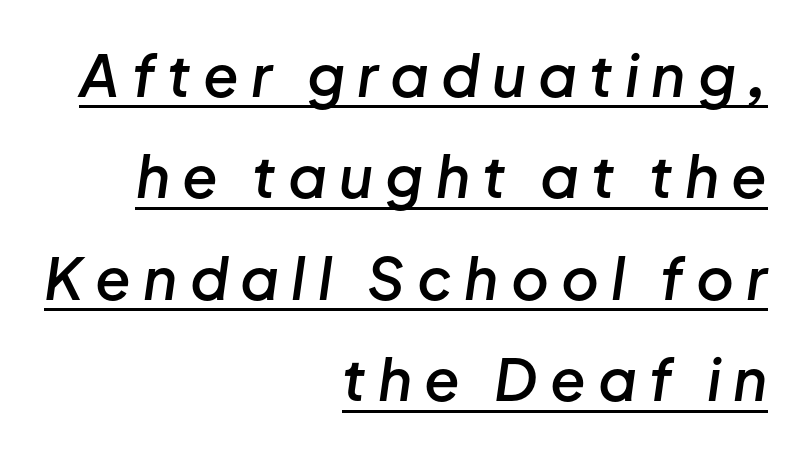
Caption: multi-line text, flush right, ragged left. Stroke thickness is moderately raised; the sample reads as semibold. Do the characters align in a grid? No, the font is proportional. The font's italic variant was chosen for this text. Emphasis is given by a line drawn under the lettering.
